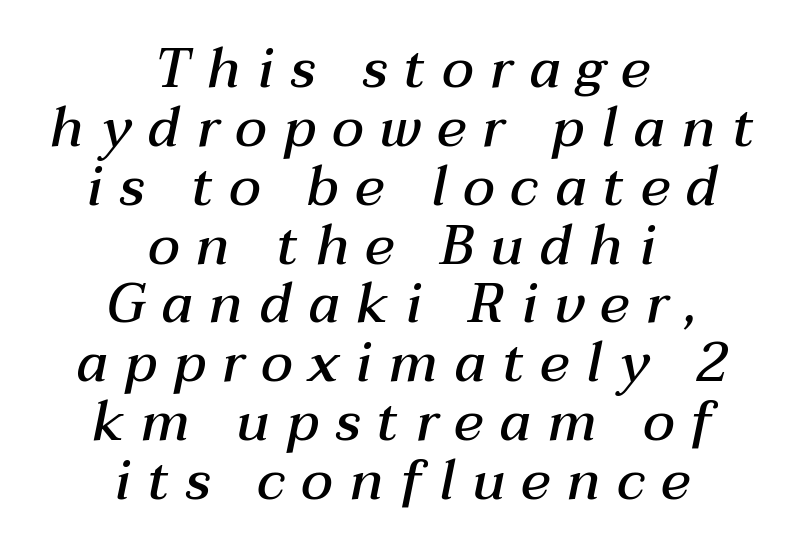
Which margin do the lines hug? Neither — every line sits in the middle. The rendering uses a small line-height, squeezing the rows. Looks like regular typesetting: each glyph gets only the width it needs. Notice the strokes are somewhat thickened but not fully heavy: this is a semibold. Italic? Definitely — the glyphs are oblique.
